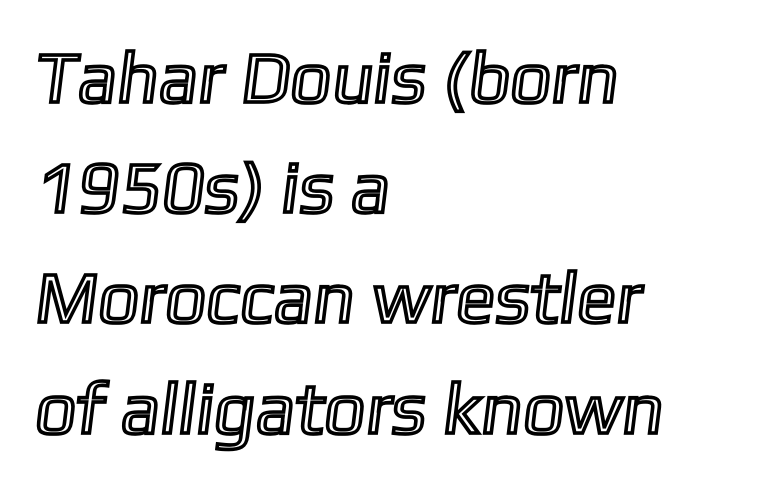
The image shows 73 px text type; set left-aligned, normal line spacing (1.51x), normal letter spacing, not underlined; a medium x-height.
